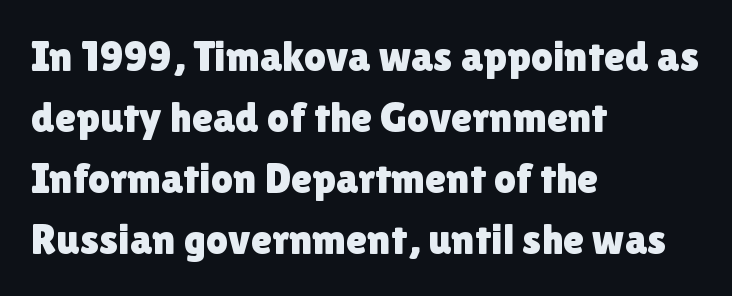
The image shows 43 px sans-serif type, upright; set left-aligned, normal line spacing (1.42x), normal letter spacing, not underlined; low stroke contrast and a medium x-height.
